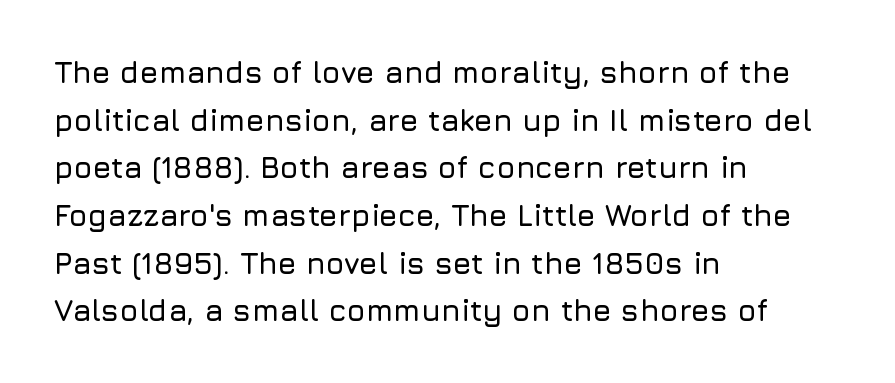
The letterforms sit shoulder to shoulder at normal distance. This is roman type, the default non-slanted kind. Stroke terminals: plain, sans-serif. This block has exactly the height ordinary leading produces. The passage shown is not underscored anywhere. A typesetter would call this proportional, since set widths differ per character.
